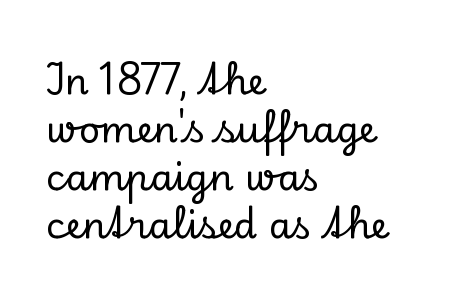
The image shows 37 px text type, upright; set left-aligned, normal line spacing (1.3x), normal letter spacing, not underlined; low stroke contrast and a small x-height.
